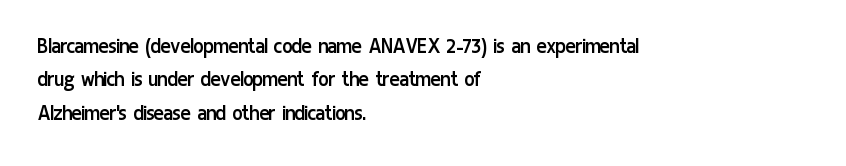
The letterforms sit at book weight or below. Posture: straight, roman, zero tilt. Tracking value appears to be zero — textbook default spacing. The passage shown stacks its lines at a standard gap. Is the block centered? No — it sits flush against the left margin. The foot of each line stays bare and open.
